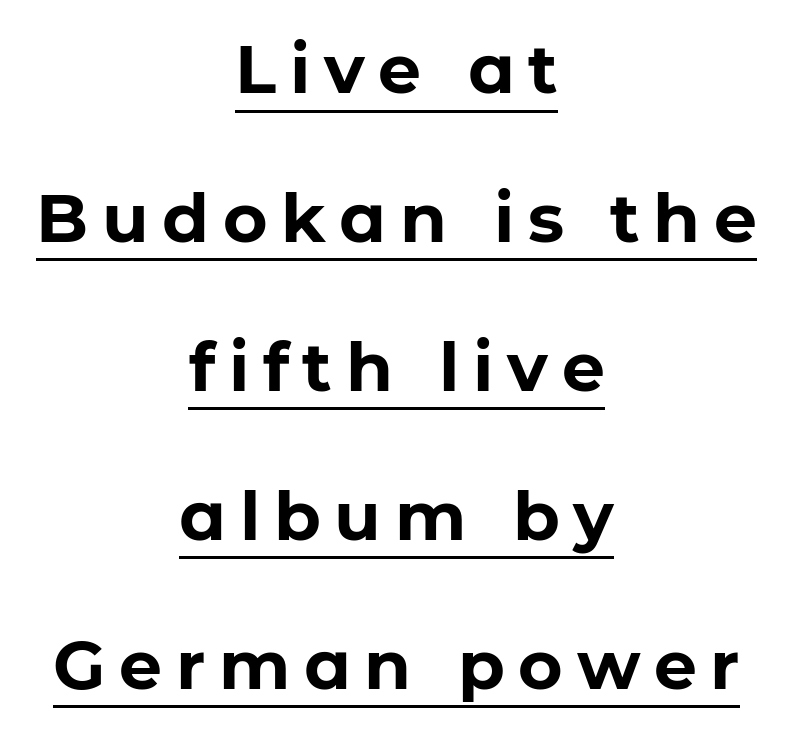
The face used here has the dense, thick strokes of a bold. The lines are spread far apart with generous leading. The rendering uses natural spacing where letterforms have individual widths. Alignment: centered.
